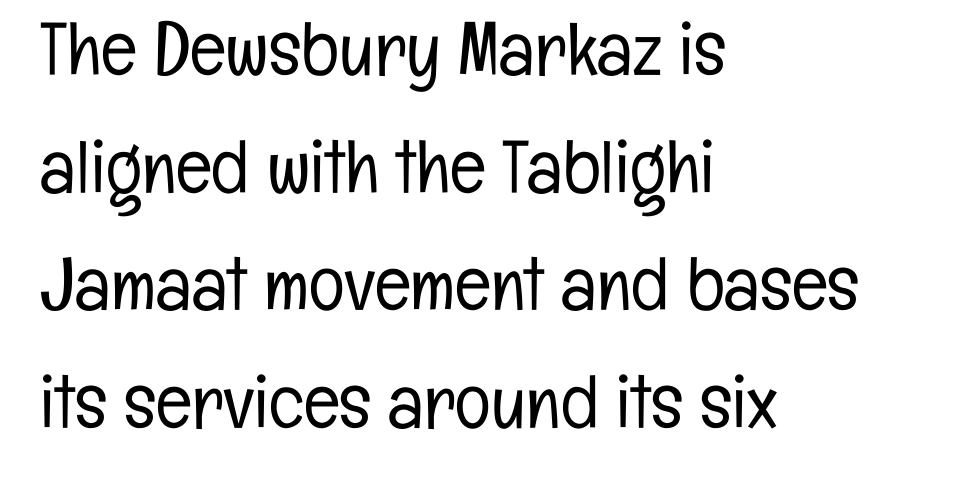
{"serif": "no", "italic": "no", "bold": "no", "weight": "light", "width": "condensed", "stroke_contrast": "low", "x_height": "medium", "monospaced": "no", "underline": "no", "align": "left", "line_spacing": "normal", "line_spacing_ratio": 1.57, "letter_spacing": "normal", "letter_spacing_em": 0.0, "glyph_px": 75}
